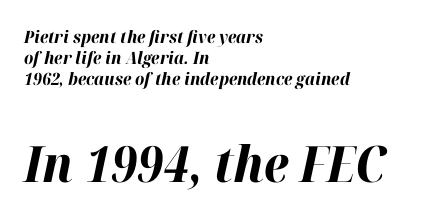
The image shows 50 px bold type, italic (leaning right); set left-aligned, normal line spacing (1.25x), normal letter spacing, not underlined; the second (bottom) block is 2.94x larger; high stroke contrast and a medium x-height.
